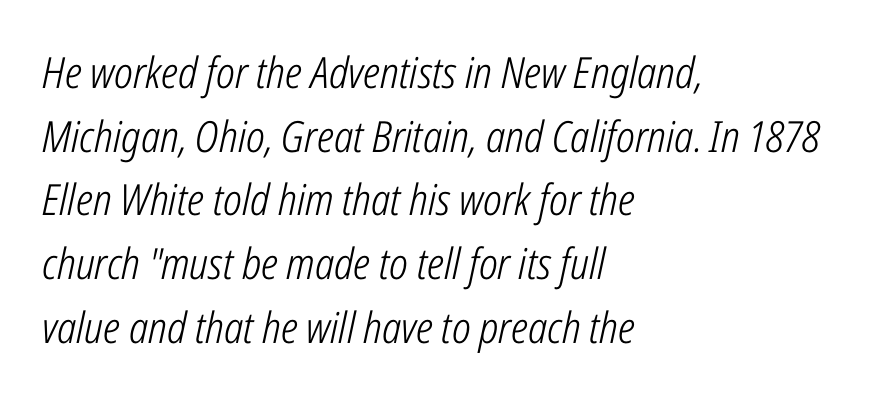
{"italic": "yes", "lean": "right", "slant_degrees": 12, "bold": "no", "weight": "light", "width": "condensed", "stroke_contrast": "low", "x_height": "medium", "monospaced": "no", "underline": "no", "align": "left", "line_spacing": "normal", "line_spacing_ratio": 1.48, "letter_spacing": "normal", "letter_spacing_em": 0.0, "glyph_px": 43}
